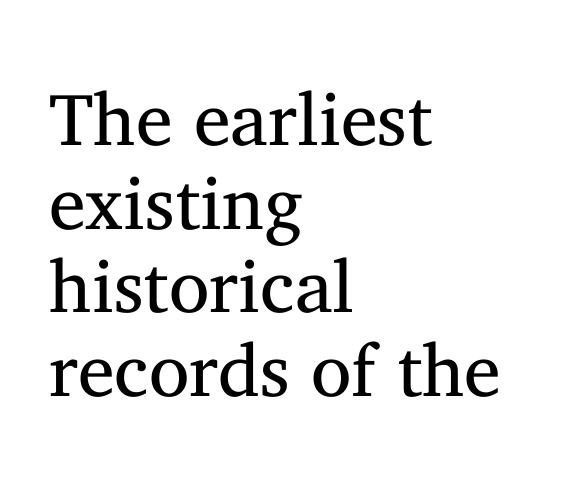
Very little white space separates one row of letters from the next. The weight tops out at a normal text grade. Style check: upright. The typesetter chose a ragged-right arrangement here. You could not count columns in this text — the font is proportionally spaced.
